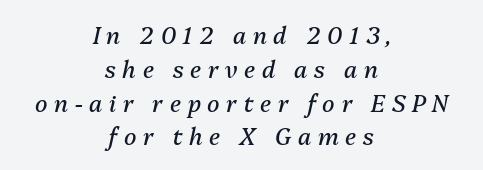
The line texture is sparse and dotted thanks to wide tracking. The letters look calm and open, with moderate or lighter stems. The text carries the slant typical of an italic or oblique font. Clear beneath every line of the passage.
